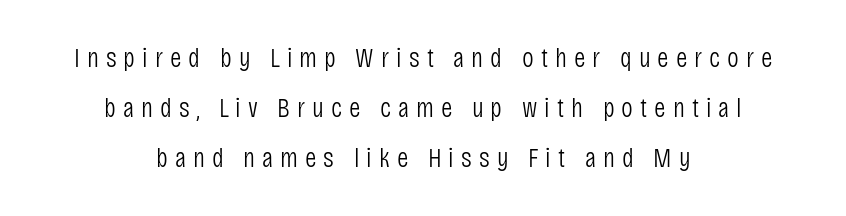
The image shows 28 px light, condensed sans-serif type, upright; set centered, line spacing 1.79x, unusually wide letter spacing (+0.25 em), not underlined; low stroke contrast and a large x-height.
